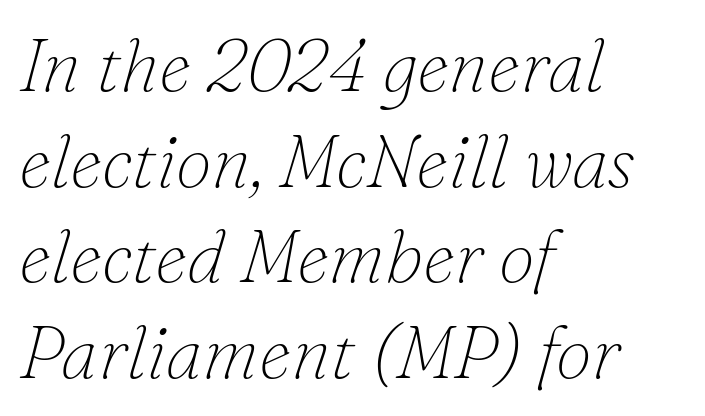
Q: Is the text bold? A: No.
Q: Is the text italic (slanted)? A: Yes, it leans right by about 16 degrees.
Q: Is the typeface a serif or a sans-serif typeface? A: Serif.
Q: Is the text underlined? A: No.
Q: How is the paragraph aligned? A: Left-aligned.
Q: Is the spacing between letters normal or unusually wide? A: Normal.
Q: Is the spacing between lines tight, normal or loose? A: Normal.
Q: Width (condensed, normal, or wide)? A: Normal.
Q: Stroke contrast? A: Low.
Q: x-height? A: Small.
Q: Monospaced? A: No.
